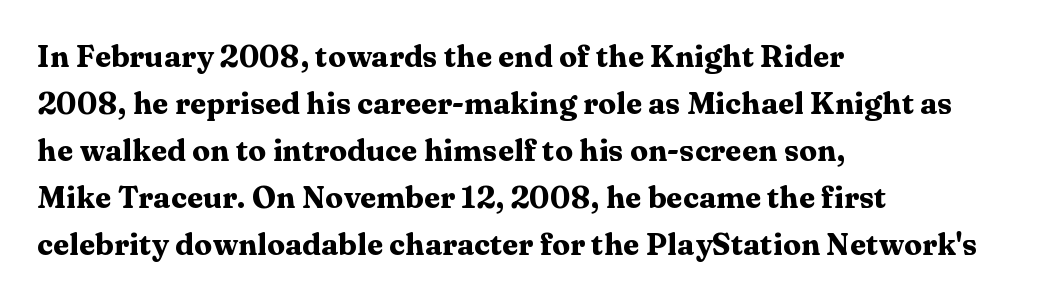
{"serif": "yes", "italic": "no", "bold": "yes", "weight": "heavy", "width": "wide", "stroke_contrast": "medium", "x_height": "medium", "monospaced": "no", "underline": "no", "align": "left", "line_spacing": "normal", "line_spacing_ratio": 1.57, "letter_spacing": "normal", "letter_spacing_em": 0.0, "glyph_px": 30}
